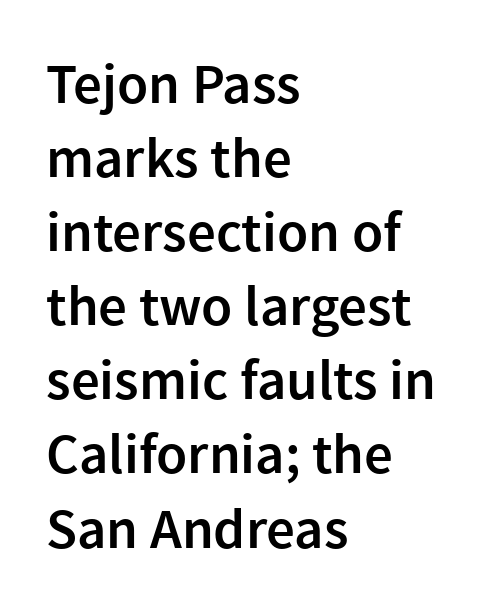
The image shows 57 px semibold sans-serif type, upright; set left-aligned, normal line spacing (1.3x), normal letter spacing, not underlined; a medium x-height.
